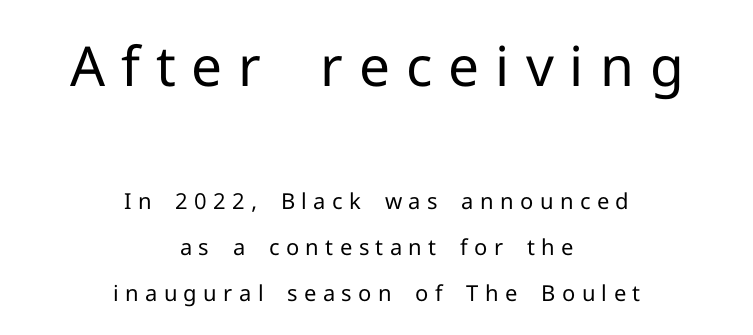
The image shows 55 px regular-weight sans-serif type, upright; set centered, loose line spacing (2.08x), unusually wide letter spacing (+0.29 em), not underlined; the first (top) block is 2.5x larger; low stroke contrast and a medium x-height.
